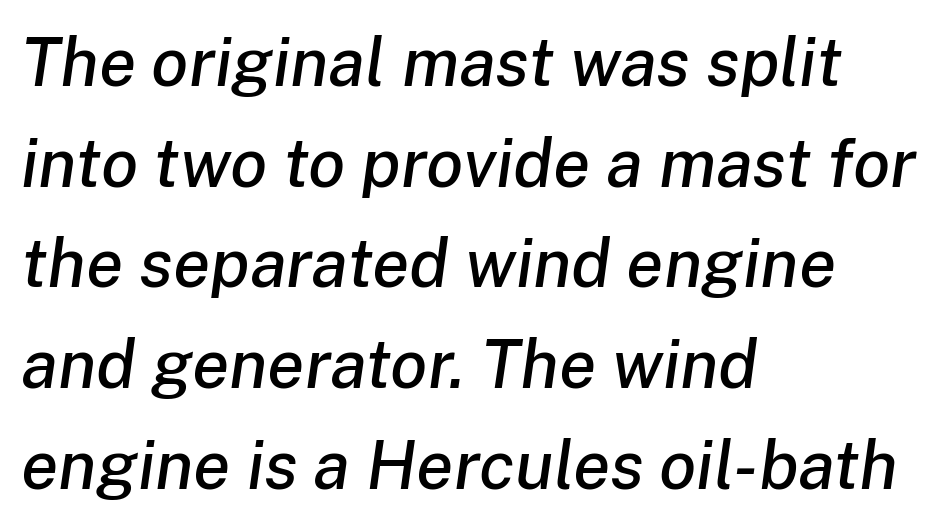
The specimen omits any rule beneath the text block's lines. Italic: yes, the glyphs are oblique. Students, note that the glyphs here touch the page at normal intervals. Visually the block forms a straight wall on the left and a jagged coastline on the right. Leading matches the norm, producing a regular column. Note the varied advance widths — an 'i' is clearly narrower than an 'm'.
